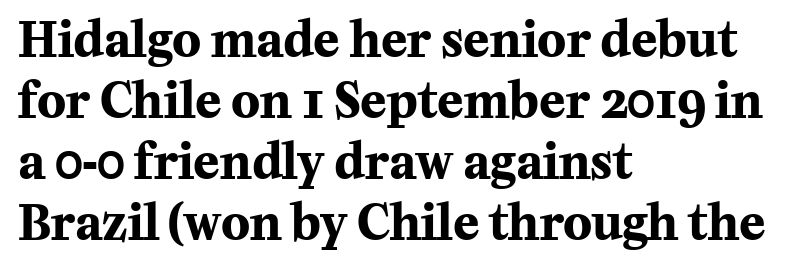
Examine the stroke ends and you'll spot serifs. The typography opts for an upright posture over an oblique one. Unmarked baselines from the first word to the last. In terms of weight, the rendering is a true, heavy bold. Note the varied advance widths — an 'i' is clearly narrower than an 'm'.
